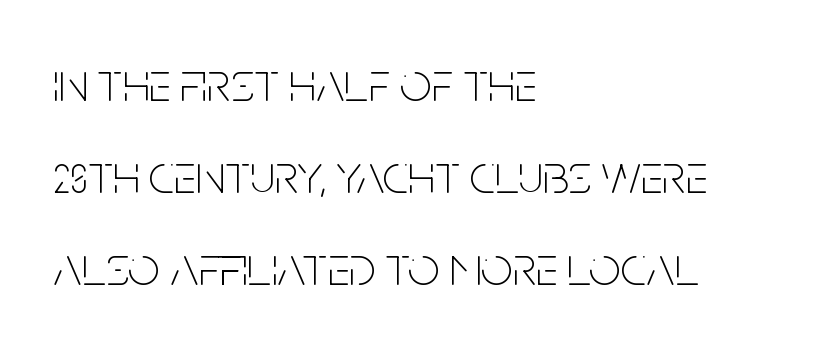
Check under the words: just untouched page. This sample keeps an unexceptional amount of space between lines. Tracking value appears to be zero — textbook default spacing. Font category for this specimen: sans-serif. You could not count columns in this text — the font is proportionally spaced.
